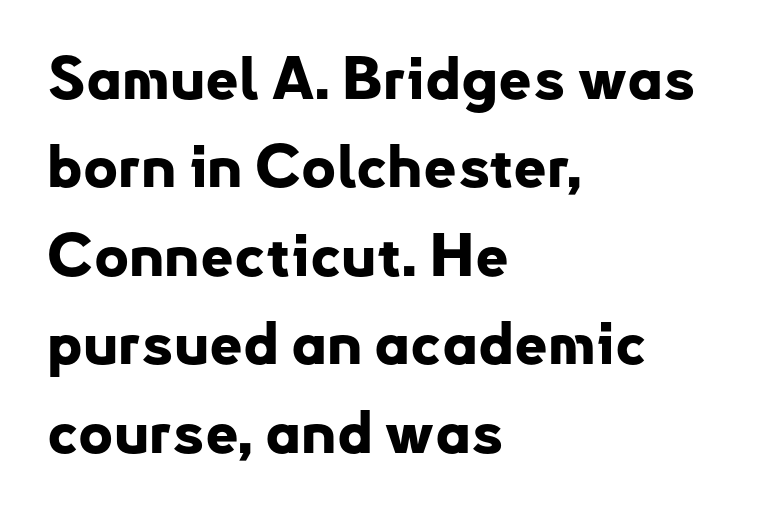
Q: Is the text bold? A: Yes.
Q: Is the text italic (slanted)? A: No, it is upright.
Q: Is the typeface a serif or a sans-serif typeface? A: Sans-serif.
Q: Is the text underlined? A: No.
Q: How is the paragraph aligned? A: Left-aligned.
Q: Is the spacing between letters normal or unusually wide? A: Normal.
Q: Is the spacing between lines tight, normal or loose? A: Normal.
Q: Width (condensed, normal, or wide)? A: Normal.
Q: Stroke contrast? A: Low.
Q: x-height? A: Small.
Q: Monospaced? A: No.
